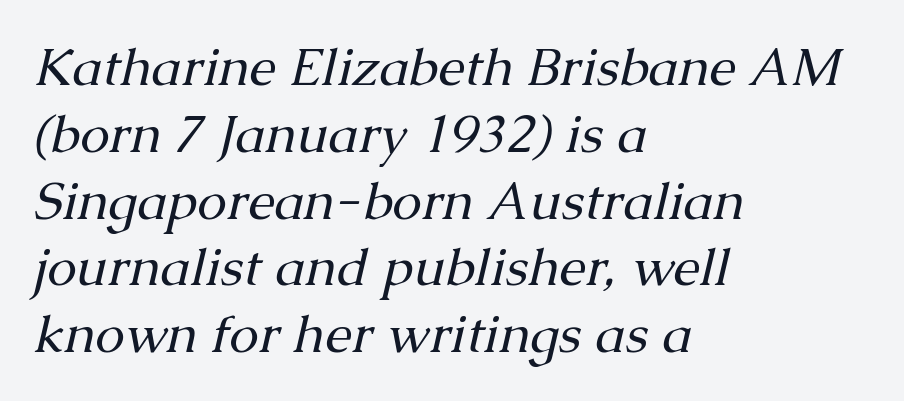
Observe the serifs anchoring each vertical stroke in this sample. Looks like regular typesetting: each glyph gets only the width it needs. A quiet, ordinary-to-light weight characterises the typeface. Reading down the block, your eye returns to a fixed left position each line. Nothing unusual about the tracking: characters are spaced as the font intends.
